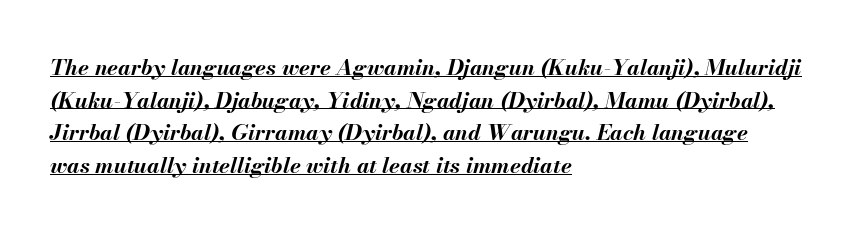
This sample uses plain, unmodified letter spacing. These lines were composed using italics. Baseline-to-baseline distance is the conventional proportion of letter height. A dark, heavy texture on the line: the type is bold.
